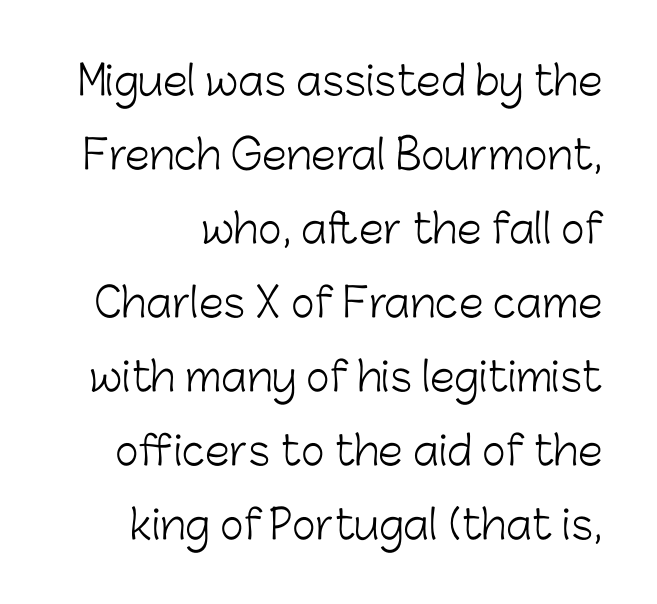
{"serif": "no", "italic": "no", "bold": "no", "weight": "light", "width": "normal", "stroke_contrast": "low", "x_height": "medium", "monospaced": "no", "underline": "no", "line_spacing_ratio": 1.85, "letter_spacing": "normal", "letter_spacing_em": 0.0, "glyph_px": 40}
